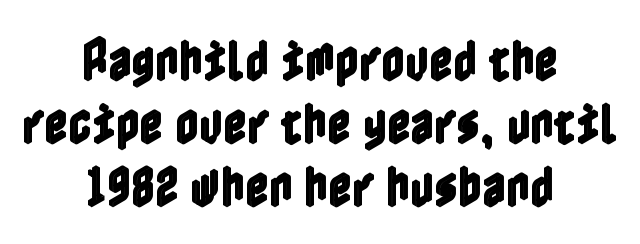
{"italic": "no", "width": "condensed", "x_height": "medium", "underline": "no", "align": "center", "line_spacing": "normal", "line_spacing_ratio": 1.37, "letter_spacing": "normal", "letter_spacing_em": 0.0, "glyph_px": 46}
